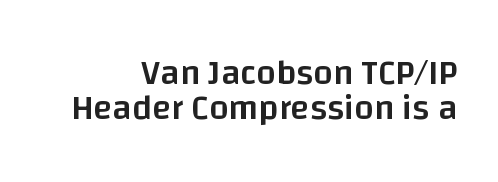
Each glyph is drawn with semibold strokes, heavier than normal yet not fully bold. The compositor pushed each line to the right boundary. Type style note: lacks serifs. What's the leading like? Squeezed, with rows nearly overlapping.
